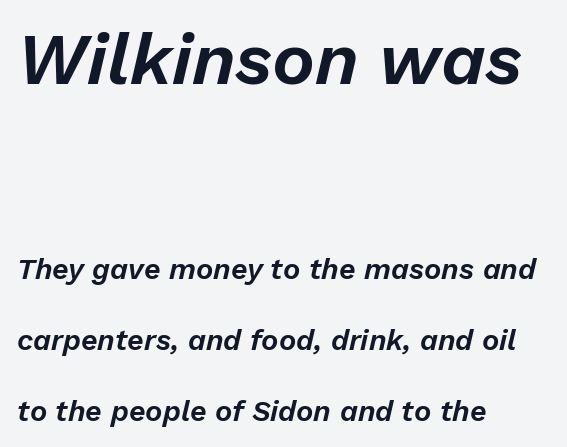
Bigger letters appear in the top chunk; the bottom chunk is reduced. Descenders are the only things crossing below the line. Vertically, the passage feels expansive, rows floating well apart. Do the characters align in a grid? No, the font is proportional. Alignment: flush left. You can tell it's italic because the verticals aren't actually vertical.
